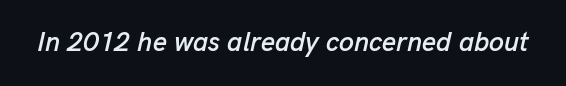
The image shows 27 px text type, italic (leaning right); set normal letter spacing, not underlined.
